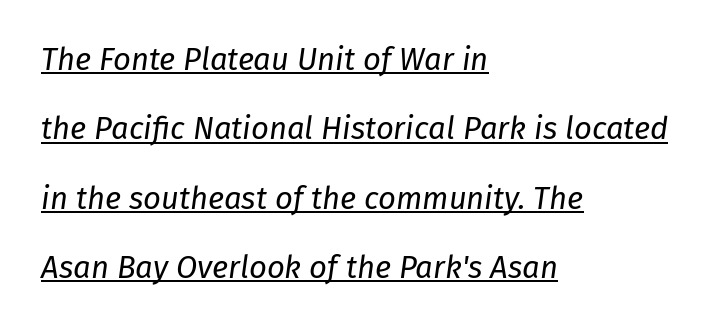
The image shows 31 px regular-weight type, italic (leaning right); set left-aligned, loose line spacing (2.24x), normal letter spacing, underlined; low stroke contrast and a medium x-height.
